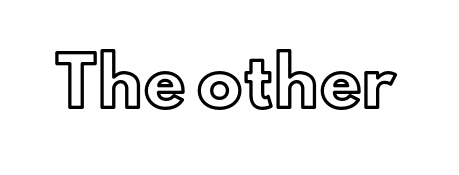
The image shows 66 px text type, upright; set normal letter spacing, not underlined; a small x-height.
